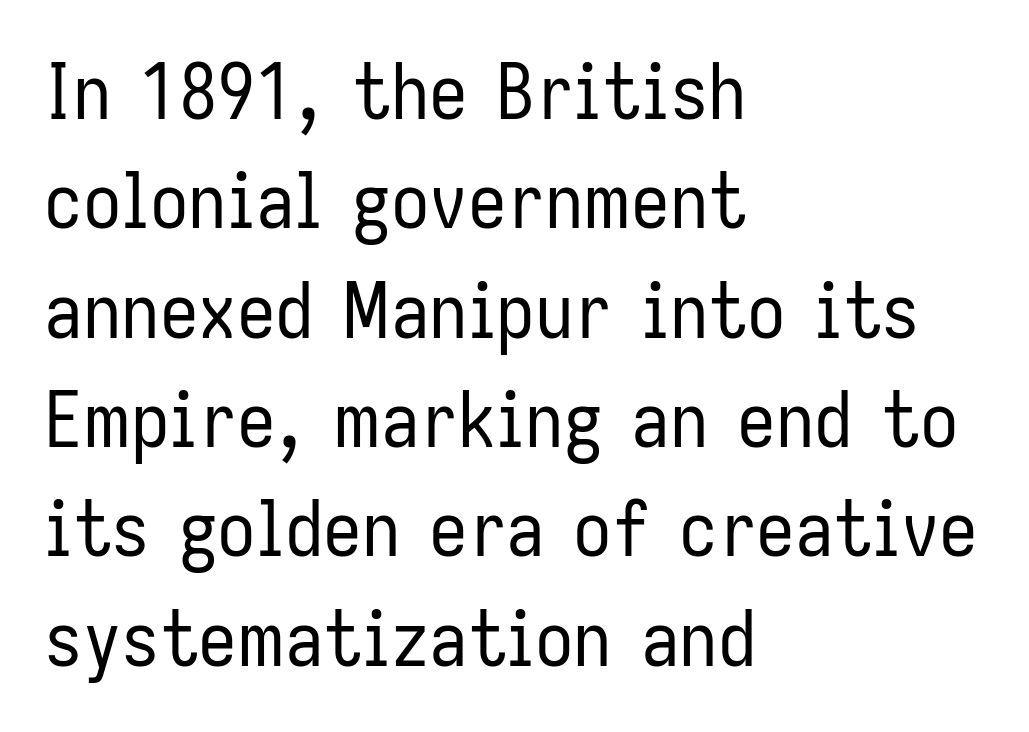
{"serif": "no", "italic": "no", "bold": "no", "weight": "regular", "width": "condensed", "stroke_contrast": "low", "x_height": "medium", "monospaced": "no", "underline": "no", "align": "left", "line_spacing": "normal", "line_spacing_ratio": 1.42, "letter_spacing": "normal", "letter_spacing_em": 0.0, "glyph_px": 77}
